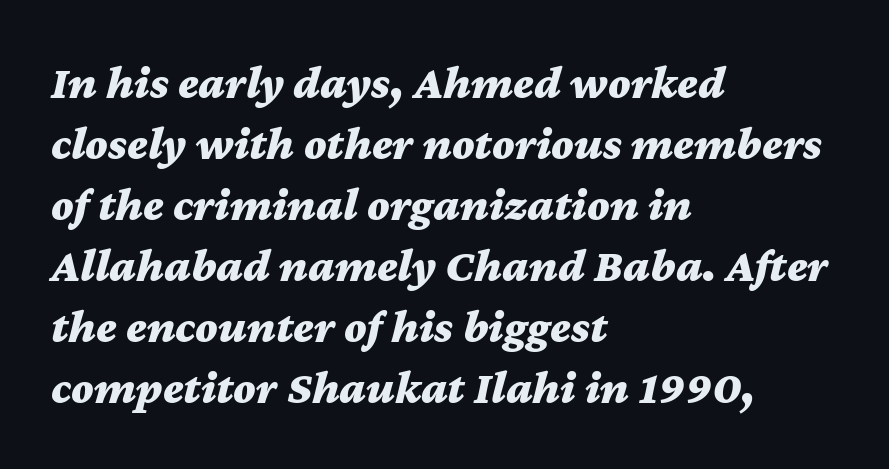
Q: Is the text bold? A: Yes.
Q: Is the text italic (slanted)? A: Yes, it leans right by about 12 degrees.
Q: Is the text underlined? A: No.
Q: How is the paragraph aligned? A: Left-aligned.
Q: Is the spacing between letters normal or unusually wide? A: Normal.
Q: Is the spacing between lines tight, normal or loose? A: Normal.
Q: Width (condensed, normal, or wide)? A: Wide.
Q: Stroke contrast? A: Medium.
Q: x-height? A: Medium.
Q: Monospaced? A: No.
